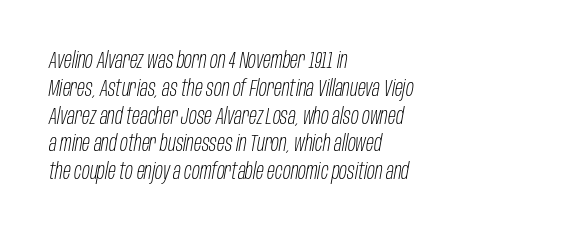
{"italic": "yes", "lean": "right", "slant_degrees": 10, "bold": "no", "underline": "no", "align": "left", "line_spacing_ratio": 1.21, "letter_spacing": "normal", "letter_spacing_em": 0.0, "glyph_px": 23}
